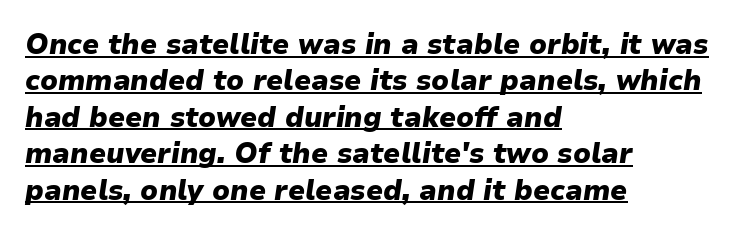
Q: Is the text bold? A: Yes.
Q: Is the text italic (slanted)? A: Yes, it leans right by about 9 degrees.
Q: Is the text underlined? A: Yes.
Q: How is the paragraph aligned? A: Left-aligned.
Q: Is the spacing between letters normal or unusually wide? A: Normal.
Q: Is the spacing between lines tight, normal or loose? A: Normal.
Q: Width (condensed, normal, or wide)? A: Normal.
Q: Stroke contrast? A: Low.
Q: x-height? A: Medium.
Q: Monospaced? A: No.
